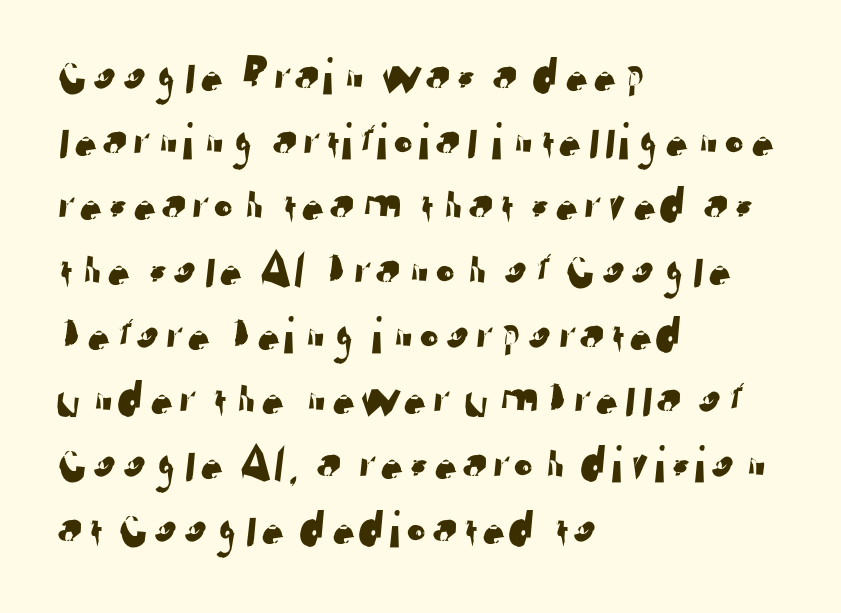
{"serif": "no", "width": "normal", "stroke_contrast": "low", "x_height": "medium", "monospaced": "no", "underline": "no", "align": "left", "line_spacing_ratio": 1.22, "letter_spacing": "normal", "letter_spacing_em": 0.0, "glyph_px": 53}
